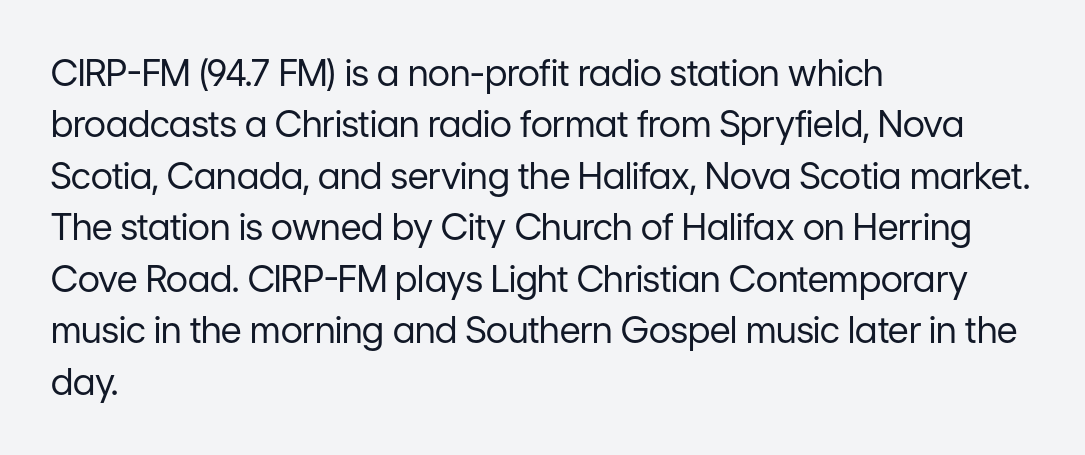
{"serif": "no", "italic": "no", "bold": "no", "weight": "regular", "width": "normal", "stroke_contrast": "low", "x_height": "medium", "monospaced": "no", "underline": "no", "align": "left", "line_spacing": "normal", "line_spacing_ratio": 1.43, "letter_spacing": "normal", "letter_spacing_em": 0.0, "glyph_px": 36}
